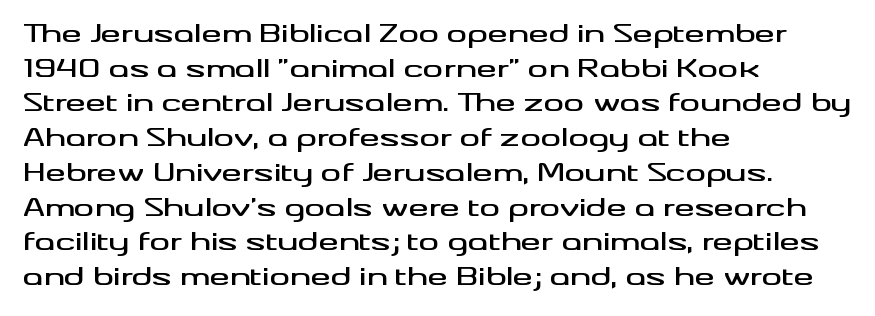
The image shows 25 px text type, upright; set left-aligned, normal line spacing (1.39x), normal letter spacing, not underlined.
